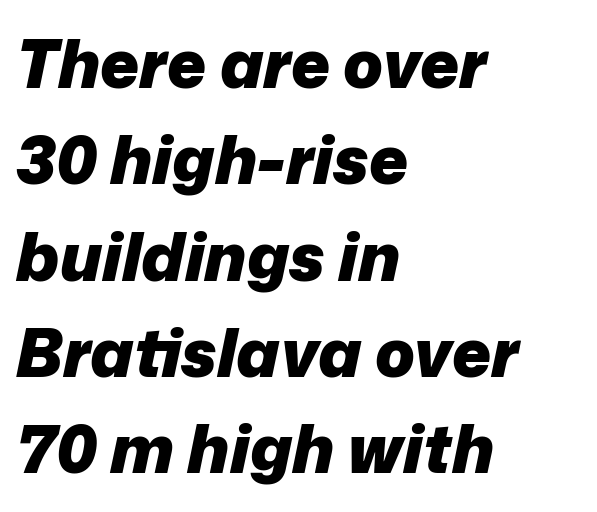
Q: Is the text bold? A: Yes.
Q: Is the text italic (slanted)? A: Yes, it leans right by about 12 degrees.
Q: Is the text underlined? A: No.
Q: How is the paragraph aligned? A: Left-aligned.
Q: Is the spacing between letters normal or unusually wide? A: Normal.
Q: Is the spacing between lines tight, normal or loose? A: Normal.
Q: Width (condensed, normal, or wide)? A: Normal.
Q: Stroke contrast? A: Low.
Q: x-height? A: Medium.
Q: Monospaced? A: No.
